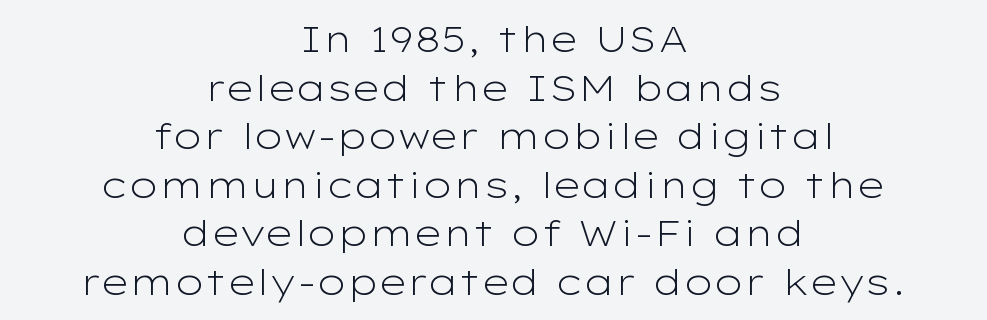
Q: Is the text bold? A: No.
Q: Is the text italic (slanted)? A: No, it is upright.
Q: Is the typeface a serif or a sans-serif typeface? A: Sans-serif.
Q: Is the text underlined? A: No.
Q: How is the paragraph aligned? A: Centered.
Q: Is the spacing between letters normal or unusually wide? A: Normal.
Q: Is the spacing between lines tight, normal or loose? A: Normal.
Q: Width (condensed, normal, or wide)? A: Wide.
Q: Stroke contrast? A: Low.
Q: x-height? A: Medium.
Q: Monospaced? A: No.
